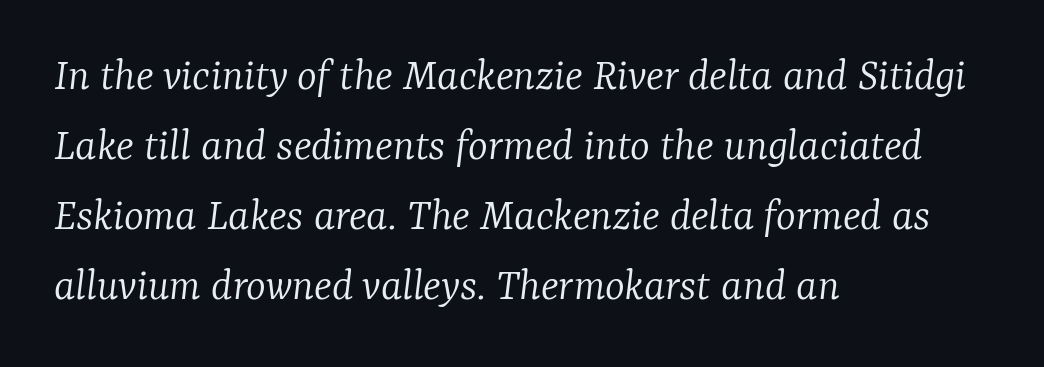
Each new line begins a customary step beneath the previous one. The foot of each line stays bare and open. Yep, those are serifs on the letters. The rendering anchors every line to the left-hand side. Each letter keeps its own natural width here, so spacing adapts to shape. Nothing unusual about the tracking: characters are spaced as the font intends.
